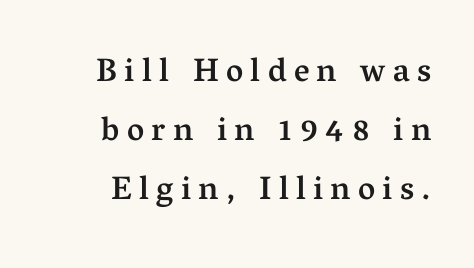
These lines stack with their right ends in a neat column. Italic: no, the glyphs are upright roman. Small tapered or slab feet sit at the stroke ends, so this counts as serif. Clear beneath every line of the passage. Note the varied advance widths — an 'i' is clearly narrower than an 'm'. The letterforms stand isolated, each surrounded by extra space.
